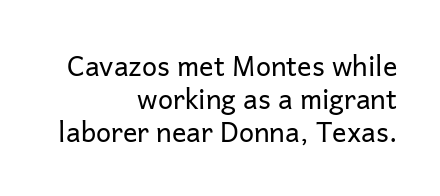
Q: Is the text bold? A: No.
Q: Is the text italic (slanted)? A: No, it is upright.
Q: Is the text underlined? A: No.
Q: How is the paragraph aligned? A: Right-aligned.
Q: Is the spacing between letters normal or unusually wide? A: Normal.
